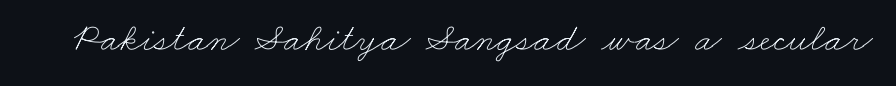
Q: Is the text bold? A: No.
Q: Is the text underlined? A: No.
Q: Is the spacing between letters normal or unusually wide? A: Normal.
Q: Width (condensed, normal, or wide)? A: Wide.
Q: Stroke contrast? A: Low.
Q: x-height? A: Small.
Q: Monospaced? A: No.
